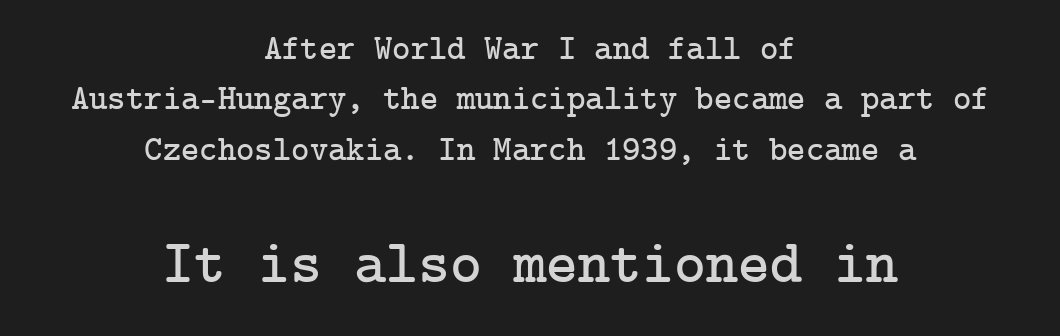
The rendering enlarges the type as you move from the upper chunk to the lower. Is there much room between lines? A standard amount, neither cramped nor airy. The foot of each line stays bare and open. If you drew a line through each stem, it would be perfectly vertical.
